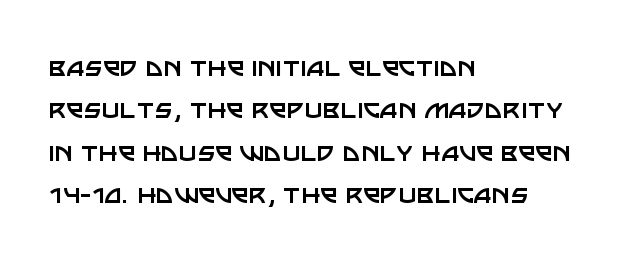
The image shows 31 px regular-weight sans-serif type, upright; set left-aligned, normal line spacing (1.37x), normal letter spacing, not underlined; low stroke contrast and a large x-height.
